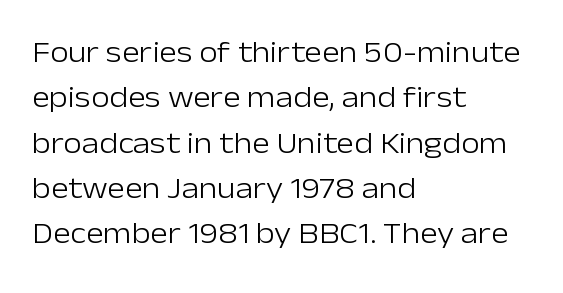
The letters stand upright; this is a roman face. The lines are quadded left. Each letter keeps its own natural width here, so spacing adapts to shape. This rendering leaves character spacing at its baseline value.
